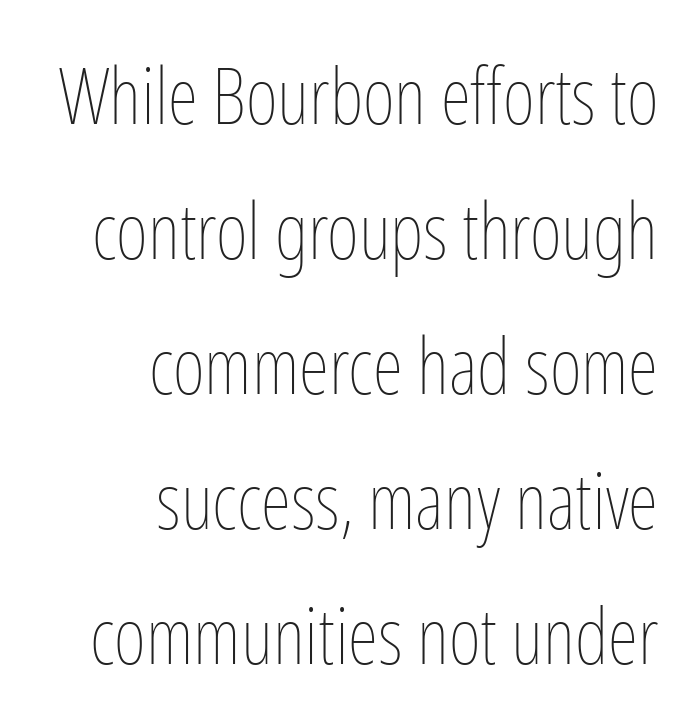
The image shows 78 px thin, condensed type, upright; set right-aligned, line spacing 1.73x, normal letter spacing, not underlined; low stroke contrast and a medium x-height.
